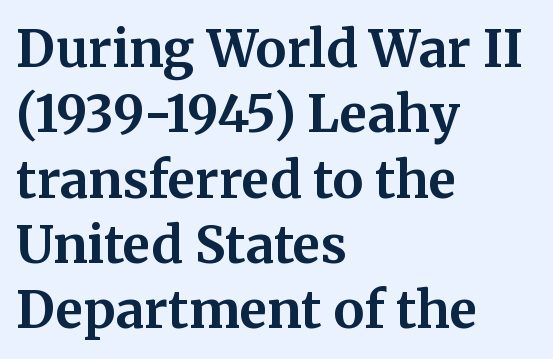
Proportional: the letters do not fall into vertical columns. Every character sits straight up, as roman type does. The strip under each line holds only bare page. The ragged edge is on the right, which tells us the setting is flush left. A full-strength bold gives these letters their thick strokes. Summary of vertical rhythm: regular, with standard interline spacing.
